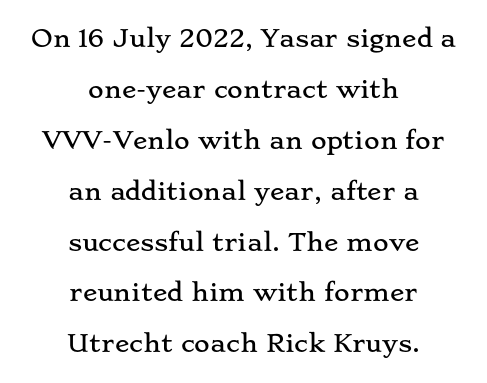
{"italic": "no", "underline": "no", "align": "center", "line_spacing": "loose", "line_spacing_ratio": 2.12, "letter_spacing": "normal", "letter_spacing_em": 0.0, "glyph_px": 24}
